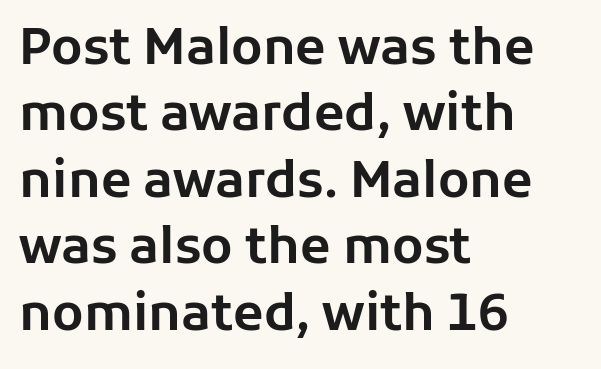
A typesetter would call this leading conventional body-copy spacing. The letters sit at their default tracking, neither squeezed nor spread. The lines in this sample share a left origin and differ only in where they stop. Character widths vary here, with narrow letters taking less room than wide ones.
